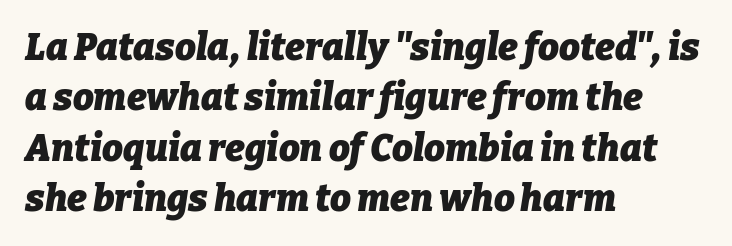
The image shows 37 px heavy type, italic (leaning right); set left-aligned, normal line spacing (1.36x), normal letter spacing, not underlined; low stroke contrast and a medium x-height.
